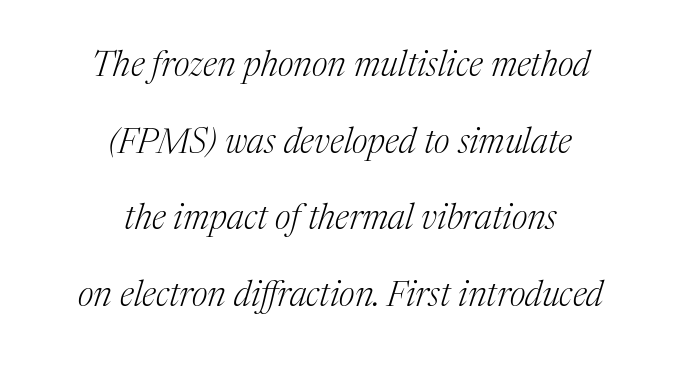
Q: Is the text bold? A: No.
Q: Is the text italic (slanted)? A: Yes, it leans right by about 17 degrees.
Q: Is the typeface a serif or a sans-serif typeface? A: Serif.
Q: Is the text underlined? A: No.
Q: How is the paragraph aligned? A: Centered.
Q: Is the spacing between letters normal or unusually wide? A: Normal.
Q: Is the spacing between lines tight, normal or loose? A: Loose.
Q: Width (condensed, normal, or wide)? A: Normal.
Q: Stroke contrast? A: Medium.
Q: x-height? A: Medium.
Q: Monospaced? A: No.
